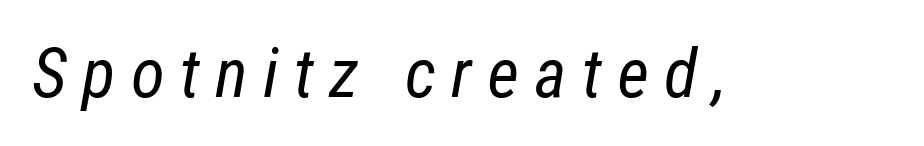
Q: Is the text bold? A: No.
Q: Is the text italic (slanted)? A: Yes, it leans right by about 12 degrees.
Q: Is the text underlined? A: No.
Q: Is the spacing between letters normal or unusually wide? A: Unusually wide.
Q: Width (condensed, normal, or wide)? A: Condensed.
Q: Stroke contrast? A: Low.
Q: x-height? A: Medium.
Q: Monospaced? A: No.
